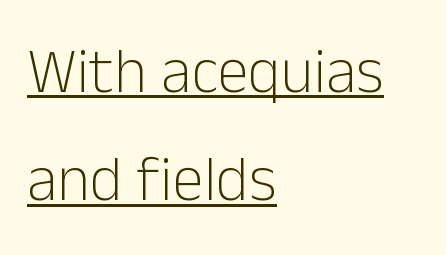
The image shows 63 px light sans-serif type, upright; set left-aligned, line spacing 1.72x, normal letter spacing, underlined; low stroke contrast and a medium x-height.
